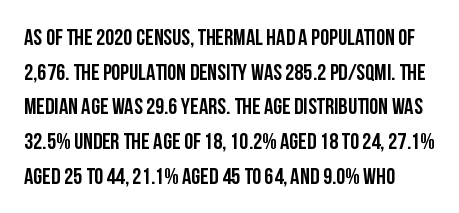
Spacing between characters is what you'd get straight out of the box. Any mark beneath the type? The region is blank. Upright lettering throughout. Horizontal bands of white between lines are of average thickness.
